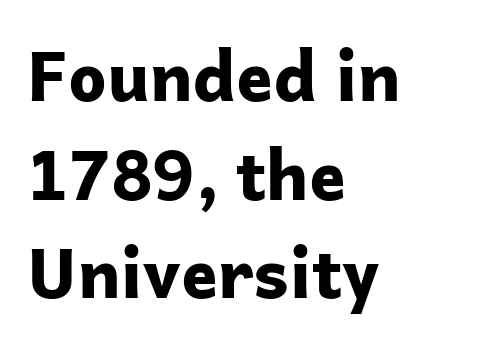
The image shows 68 px bold sans-serif type, upright; set left-aligned, normal line spacing (1.45x), normal letter spacing, not underlined; low stroke contrast and a medium x-height.
